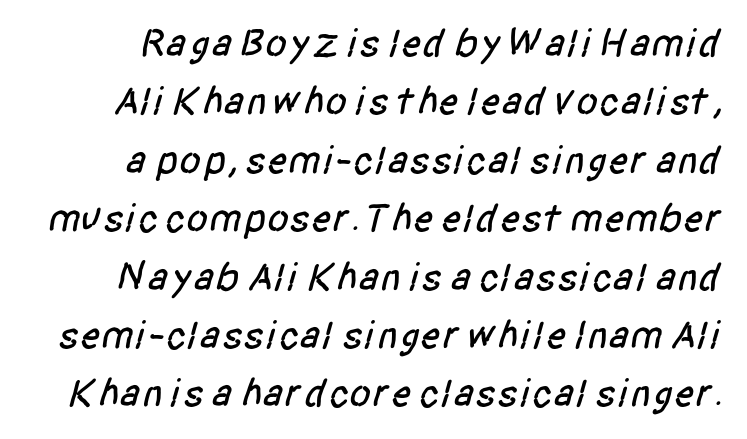
The image shows 40 px condensed sans-serif type; set normal line spacing (1.46x), normal letter spacing, not underlined; low stroke contrast and a large x-height.
